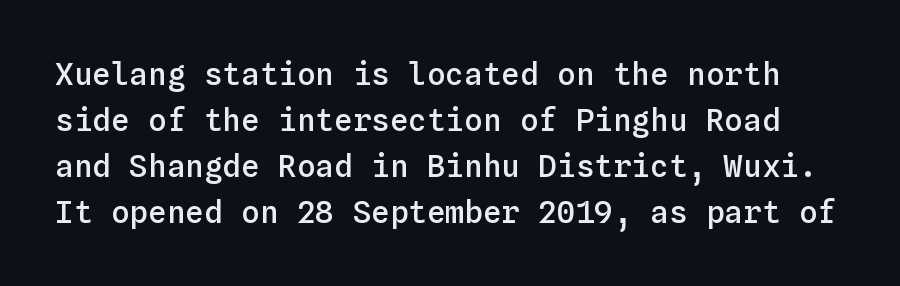
Q: Is the text bold? A: Semi-bold.
Q: Is the text italic (slanted)? A: No, it is upright.
Q: Is the text underlined? A: No.
Q: Is the spacing between letters normal or unusually wide? A: Normal.
Q: Is the spacing between lines tight, normal or loose? A: Normal.
Q: Width (condensed, normal, or wide)? A: Normal.
Q: Stroke contrast? A: Low.
Q: x-height? A: Medium.
Q: Monospaced? A: Yes.
